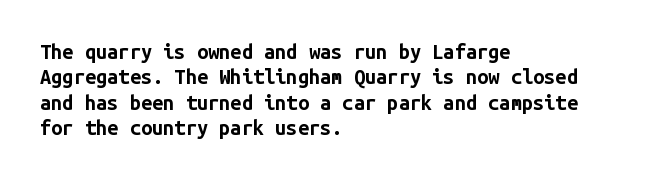
Q: Is the text bold? A: Yes.
Q: Is the text italic (slanted)? A: No, it is upright.
Q: Is the text underlined? A: No.
Q: How is the paragraph aligned? A: Left-aligned.
Q: Is the spacing between letters normal or unusually wide? A: Normal.
Q: Is the spacing between lines tight, normal or loose? A: Normal.
